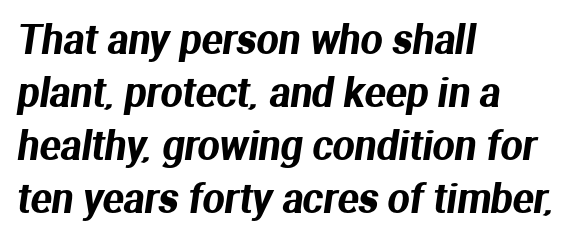
Type without underlining. The passage shown is typed in a proportional face where columns would drift. Normally led — the rows are evenly, conventionally spaced. Caption: standard tracking, unaltered.
